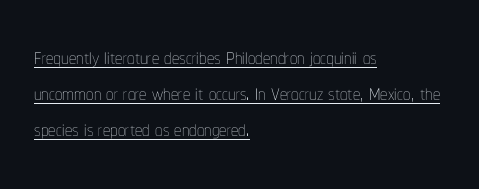
Here the designer chose a conventional face with non-uniform glyph widths. Teacher's note: observe the even left margin — that is flush-left alignment. Quick note: interline space is typical. Underlining? Definitely there. Unlike italic type, these characters show no tilt at all.
